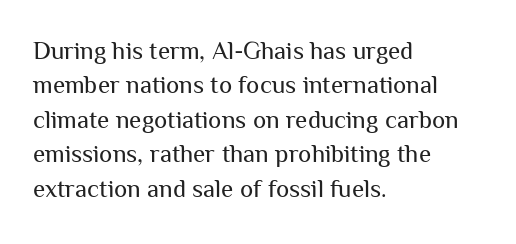
Spacing between characters is what you'd get straight out of the box. The passage shown is not underscored anywhere. The lines in this sample share a left origin and differ only in where they stop. The lines sit at an ordinary, default distance from one another. Is the type heavy? It reads as light-to-regular instead.
